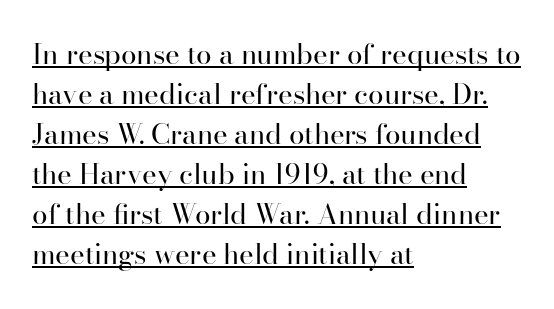
Q: Is the text bold? A: No.
Q: Is the text italic (slanted)? A: No, it is upright.
Q: Is the typeface a serif or a sans-serif typeface? A: Serif.
Q: Is the text underlined? A: Yes.
Q: How is the paragraph aligned? A: Left-aligned.
Q: Is the spacing between letters normal or unusually wide? A: Normal.
Q: Is the spacing between lines tight, normal or loose? A: Normal.
Q: Width (condensed, normal, or wide)? A: Normal.
Q: Stroke contrast? A: High.
Q: x-height? A: Small.
Q: Monospaced? A: No.
